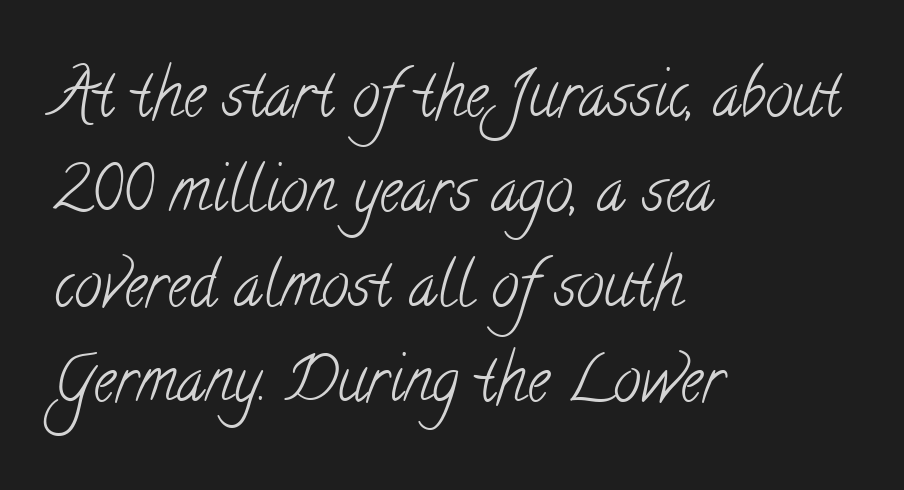
The image shows 62 px light, condensed type; set left-aligned, normal line spacing (1.53x), normal letter spacing, not underlined; low stroke contrast and a small x-height.
